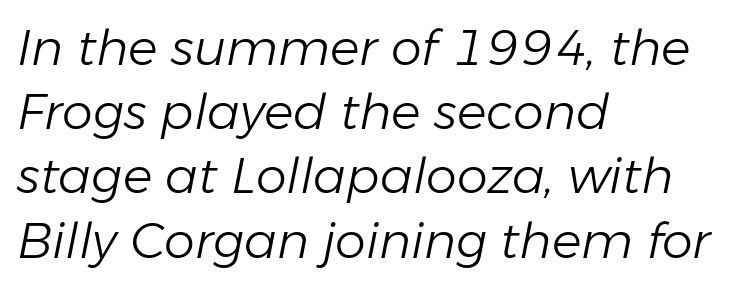
{"italic": "yes", "lean": "right", "slant_degrees": 11, "bold": "no", "weight": "light", "width": "normal", "stroke_contrast": "low", "x_height": "medium", "monospaced": "no", "underline": "no", "align": "left", "line_spacing": "normal", "line_spacing_ratio": 1.31, "letter_spacing": "normal", "letter_spacing_em": 0.0, "glyph_px": 49}
